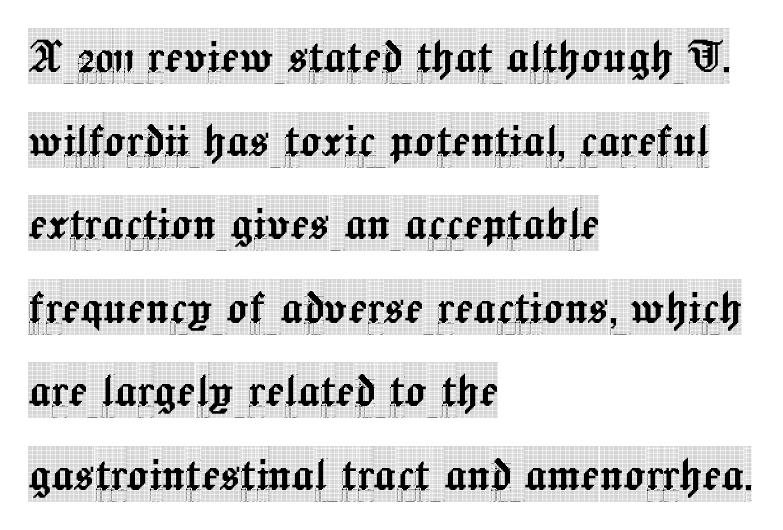
Caption: standard tracking, unaltered. No italicization has been applied; the sample stays upright. The paragraph has a hard left edge and a soft right edge. Serifs: yes, visible at the terminals of the letterforms.
